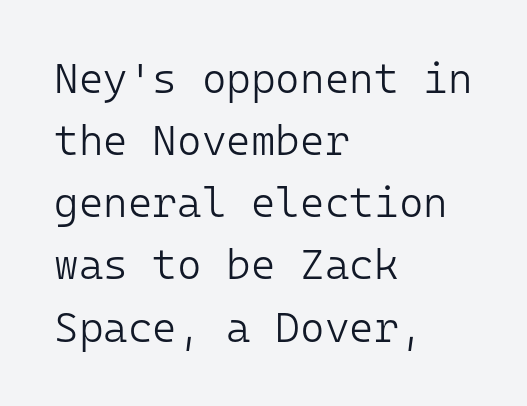
Q: Is the text bold? A: No.
Q: Is the text italic (slanted)? A: No, it is upright.
Q: Is the typeface a serif or a sans-serif typeface? A: Sans-serif.
Q: Is the text underlined? A: No.
Q: How is the paragraph aligned? A: Left-aligned.
Q: Is the spacing between letters normal or unusually wide? A: Normal.
Q: Is the spacing between lines tight, normal or loose? A: Normal.
Q: Width (condensed, normal, or wide)? A: Normal.
Q: Stroke contrast? A: Low.
Q: x-height? A: Medium.
Q: Monospaced? A: Yes.
